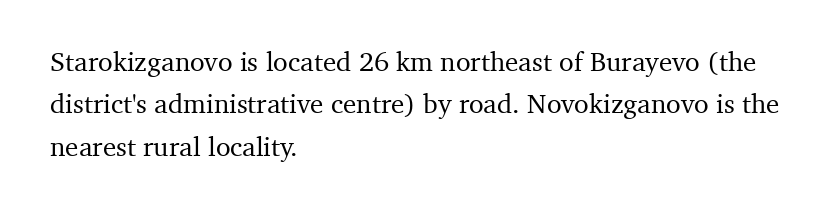
{"italic": "no", "underline": "no", "align": "left", "line_spacing": "normal", "line_spacing_ratio": 1.57, "letter_spacing": "normal", "letter_spacing_em": 0.0, "glyph_px": 27}
